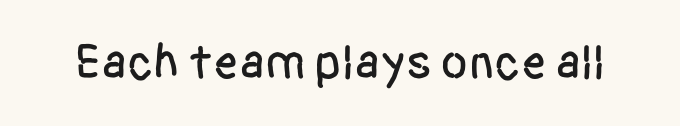
You can tell from the bare stems that sans-serif type was used. The tracking reads as untouched default to a designer's eye. The area under the type is left untouched. This is the regular roman posture of the typeface. Character widths vary here, with narrow letters taking less room than wide ones.
